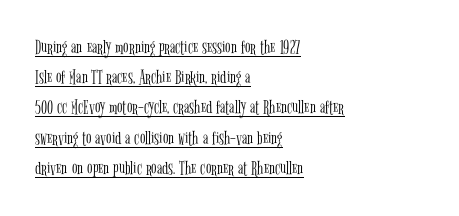
The axis of the letterforms is exactly vertical. The lines in this sample share a left origin and differ only in where they stop. Emphasis is given by a line drawn under the lettering. The horizontal fit of the characters is conventional and even.
